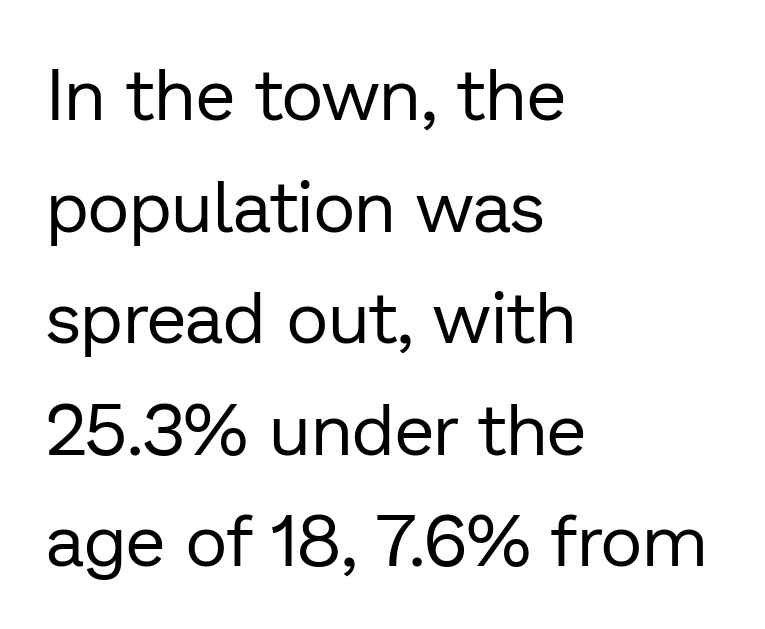
The image shows 72 px regular-weight sans-serif type, upright; set left-aligned, normal line spacing (1.55x), normal letter spacing, not underlined; low stroke contrast and a medium x-height.
